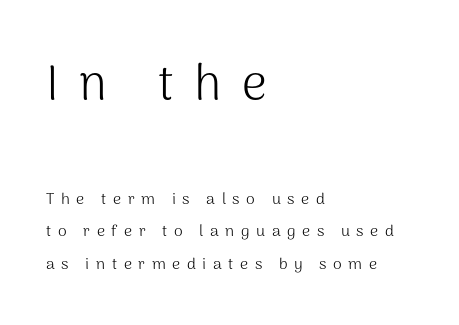
The image shows 49 px light sans-serif type, upright; set left-aligned, loose line spacing (2.05x), unusually wide letter spacing (+0.41 em), not underlined; the first (top) block is 3.06x larger; medium stroke contrast and a medium x-height.
